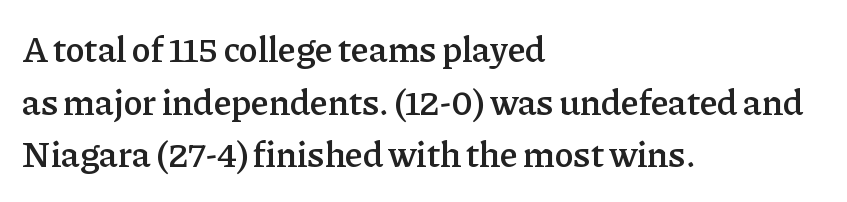
The image shows 36 px semibold serif type, upright; set left-aligned, normal line spacing (1.46x), normal letter spacing, not underlined; low stroke contrast and a medium x-height.
